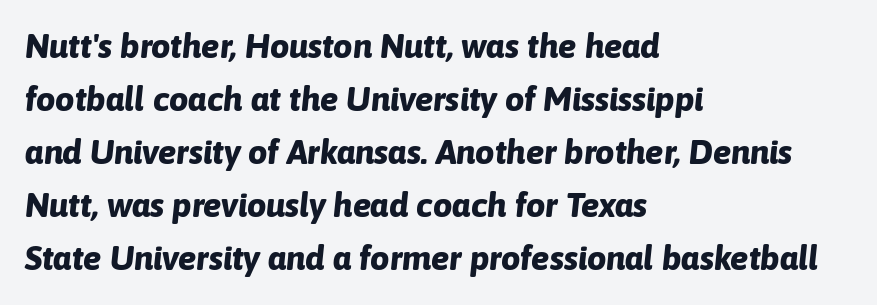
The image shows 34 px bold type, italic (leaning right); set left-aligned, normal line spacing (1.56x), normal letter spacing, not underlined; low stroke contrast and a medium x-height.
